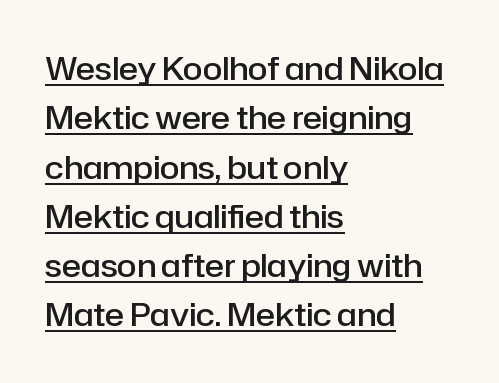
The image shows 32 px semibold sans-serif type, upright; set left-aligned, normal line spacing (1.54x), normal letter spacing, underlined; low stroke contrast and a medium x-height.
